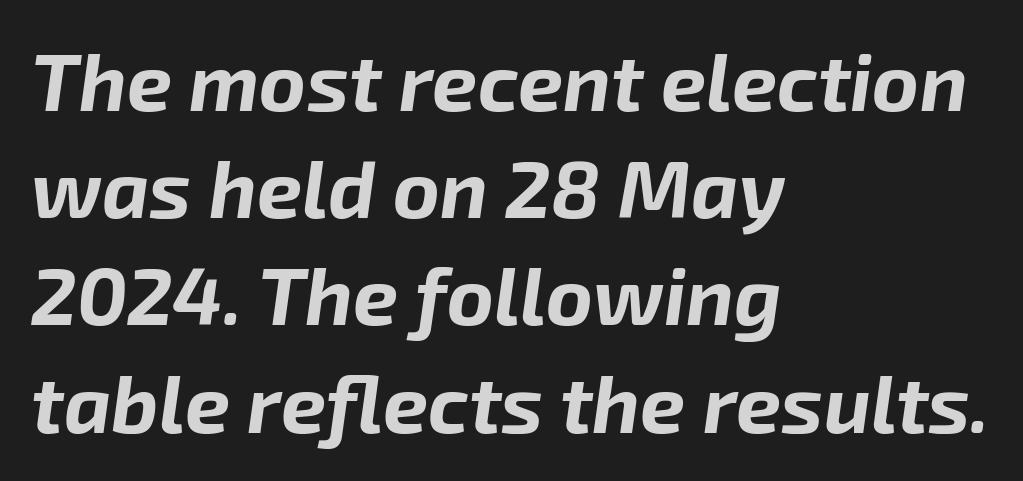
Q: Is the text bold? A: Yes.
Q: Is the text italic (slanted)? A: Yes, it leans right by about 8 degrees.
Q: Is the text underlined? A: No.
Q: How is the paragraph aligned? A: Left-aligned.
Q: Is the spacing between letters normal or unusually wide? A: Normal.
Q: Is the spacing between lines tight, normal or loose? A: Normal.
Q: Width (condensed, normal, or wide)? A: Normal.
Q: Stroke contrast? A: Low.
Q: x-height? A: Medium.
Q: Monospaced? A: No.
